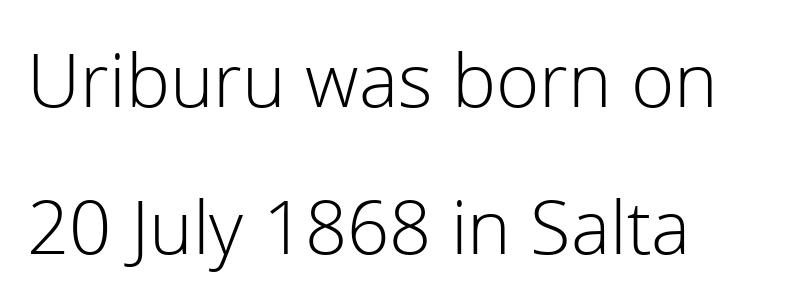
Is this a sans? Yes — the strokes have no serifs. Students, observe: this is what heavily led, spacious text looks like. Bare-footed words on every line. Caption: multi-line text, flush left, ragged right.
